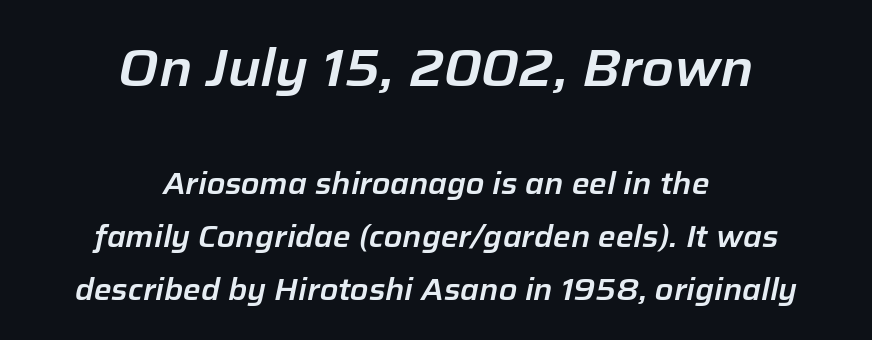
Quick note: underline off. Alignment: centered. Larger block? The one above; the one below is distinctly smaller. Tall strokes in this sample are angled rather than plumb. Note the varied advance widths — an 'i' is clearly narrower than an 'm'.
